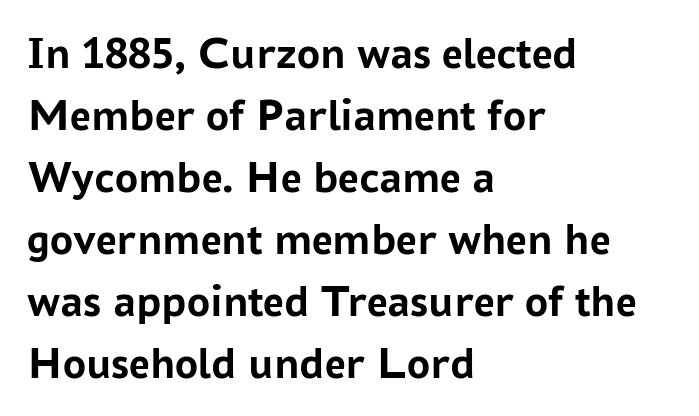
Characters remain perfectly vertical along every line. How are the letters spaced? Ordinarily, with no added tracking. Strong, thick strokes mark this as bold type. Think of a printed novel: that variable character pitch is what you see here. I'd call this a sans setting — the letters go barefoot.
